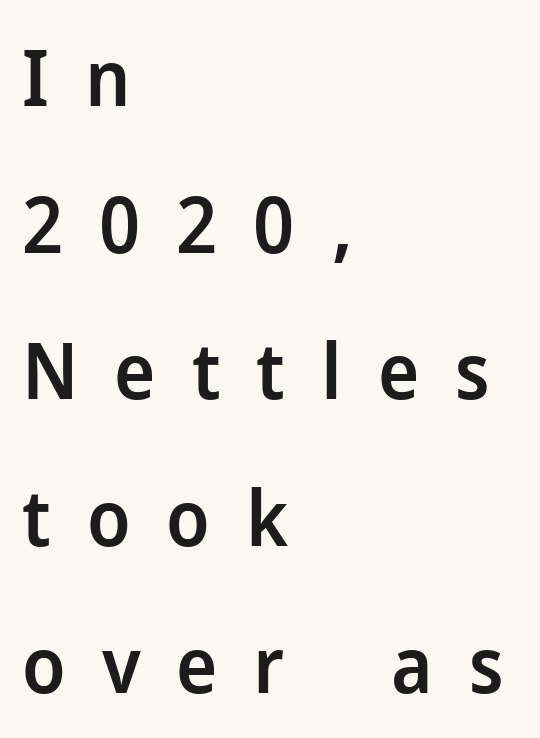
Type style note: lacks serifs. A typesetter would call this proportional, since set widths differ per character. Do the letters lean? They stand straight. A bare baseline throughout the passage. The type is letterspaced generously, with wide tracking.
